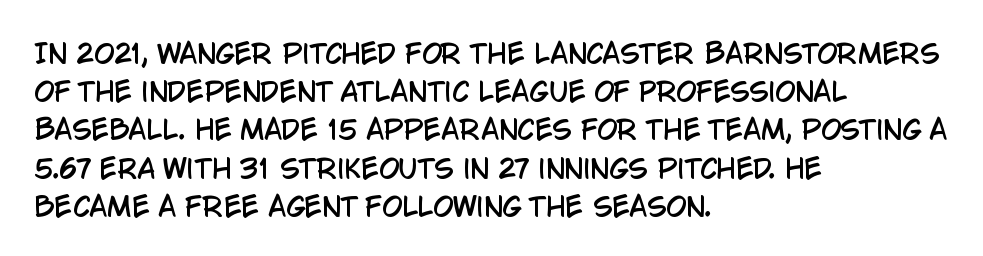
{"italic": "no", "underline": "no", "align": "left", "line_spacing": "normal", "line_spacing_ratio": 1.47, "letter_spacing": "normal", "letter_spacing_em": 0.0, "glyph_px": 26}
